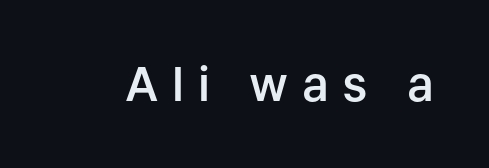
{"serif": "no", "italic": "no", "bold": "semi", "weight": "semibold", "width": "normal", "stroke_contrast": "low", "x_height": "medium", "monospaced": "no", "underline": "no", "letter_spacing": "wide", "letter_spacing_em": 0.29, "glyph_px": 47}
